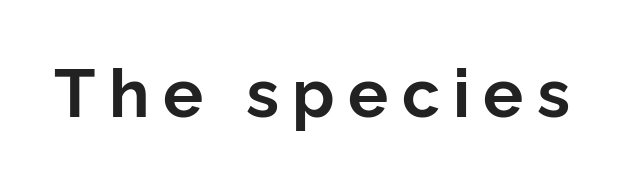
{"serif": "no", "italic": "no", "bold": "yes", "weight": "bold", "width": "normal", "stroke_contrast": "low", "x_height": "medium", "monospaced": "no", "underline": "no", "letter_spacing": "wide", "letter_spacing_em": 0.2, "glyph_px": 67}
